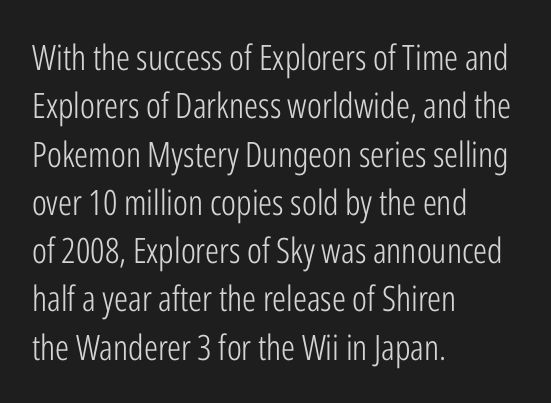
Visually the block forms a straight wall on the left and a jagged coastline on the right. These lines are composed in type without serifs. You could not count columns in this text — the font is proportionally spaced. The weight would be labelled regular, book, light, or lighter still.
